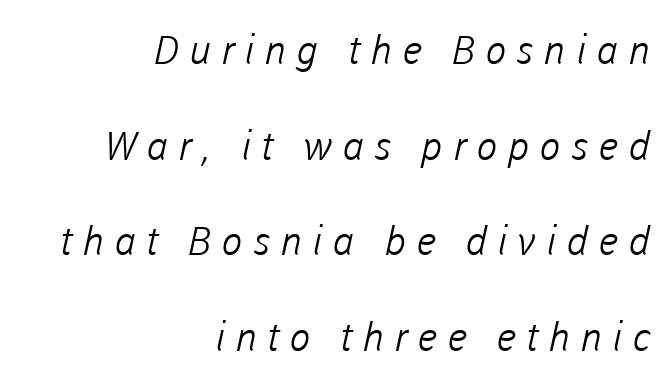
{"serif": "no", "bold": "no", "weight": "light", "width": "normal", "stroke_contrast": "low", "x_height": "medium", "monospaced": "no", "underline": "no", "align": "right", "line_spacing": "loose", "line_spacing_ratio": 2.39, "letter_spacing": "wide", "letter_spacing_em": 0.25, "glyph_px": 40}
